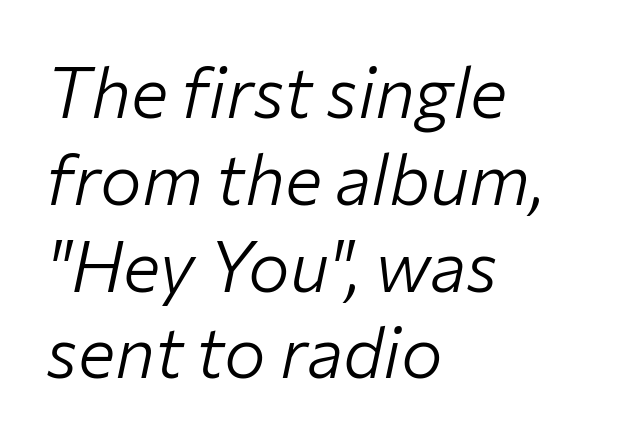
{"italic": "yes", "lean": "right", "slant_degrees": 12, "bold": "no", "weight": "light", "width": "normal", "stroke_contrast": "low", "x_height": "medium", "monospaced": "no", "underline": "no", "align": "left", "line_spacing_ratio": 1.24, "letter_spacing": "normal", "letter_spacing_em": 0.0, "glyph_px": 70}
